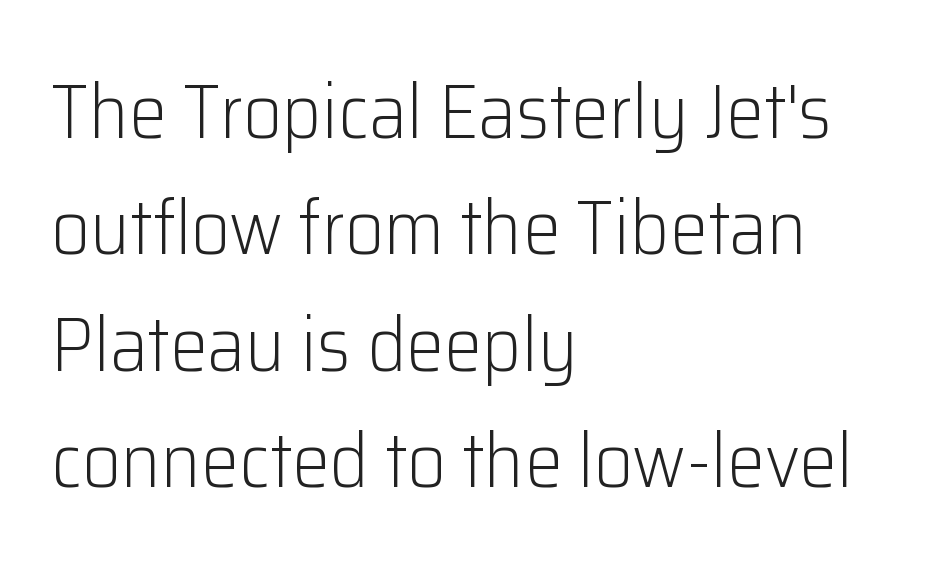
Q: Is the text bold? A: No.
Q: Is the text italic (slanted)? A: No, it is upright.
Q: Is the typeface a serif or a sans-serif typeface? A: Sans-serif.
Q: Is the text underlined? A: No.
Q: How is the paragraph aligned? A: Left-aligned.
Q: Is the spacing between letters normal or unusually wide? A: Normal.
Q: Is the spacing between lines tight, normal or loose? A: Normal.
Q: Width (condensed, normal, or wide)? A: Normal.
Q: Stroke contrast? A: Low.
Q: x-height? A: Medium.
Q: Monospaced? A: No.
